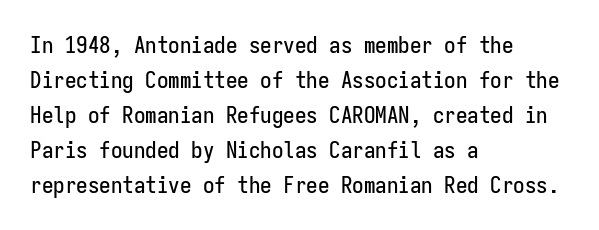
Left-aligned paragraph, ragged on the right. This sample uses an upright cut, with every glyph sitting square on the baseline. Only glyphs here, with clear space below each row. In terms of letterspacing, this is plain default setting. The line-height multiplier appears to be the usual default.
